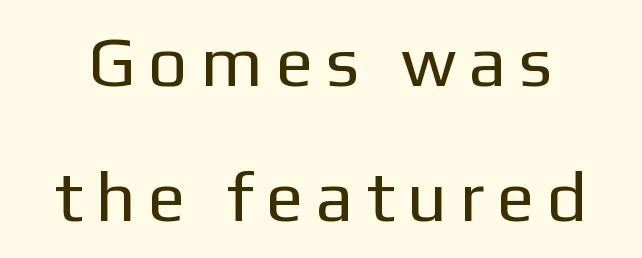
Q: Is the text bold? A: No.
Q: Is the text italic (slanted)? A: No, it is upright.
Q: Is the typeface a serif or a sans-serif typeface? A: Sans-serif.
Q: Is the text underlined? A: No.
Q: Is the spacing between lines tight, normal or loose? A: Loose.
Q: Width (condensed, normal, or wide)? A: Normal.
Q: Stroke contrast? A: Low.
Q: x-height? A: Medium.
Q: Monospaced? A: No.
